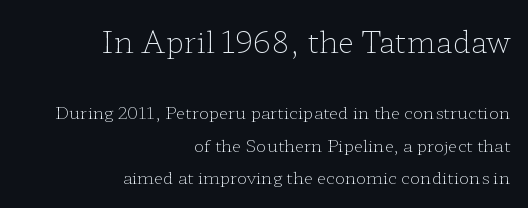
The image shows 30 px light, wide serif type, upright; set right-aligned, loose line spacing (1.91x), normal letter spacing, not underlined; the first (top) block is 1.76x larger; low stroke contrast and a medium x-height.
